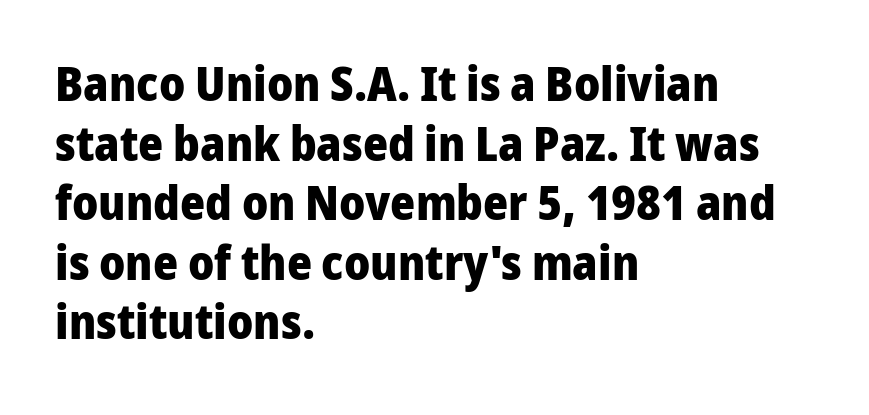
{"serif": "no", "italic": "no", "bold": "yes", "weight": "heavy", "width": "normal", "stroke_contrast": "low", "x_height": "medium", "monospaced": "no", "underline": "no", "align": "left", "line_spacing_ratio": 1.24, "letter_spacing": "normal", "letter_spacing_em": 0.0, "glyph_px": 48}
